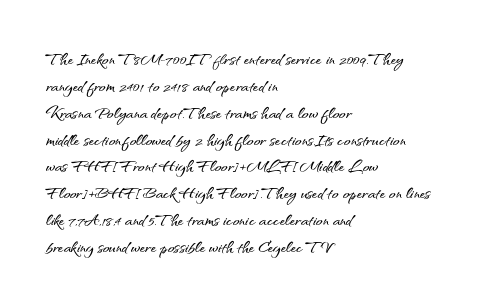
{"underline": "no", "align": "left", "line_spacing_ratio": 1.22, "letter_spacing": "normal", "letter_spacing_em": 0.0, "glyph_px": 22}
